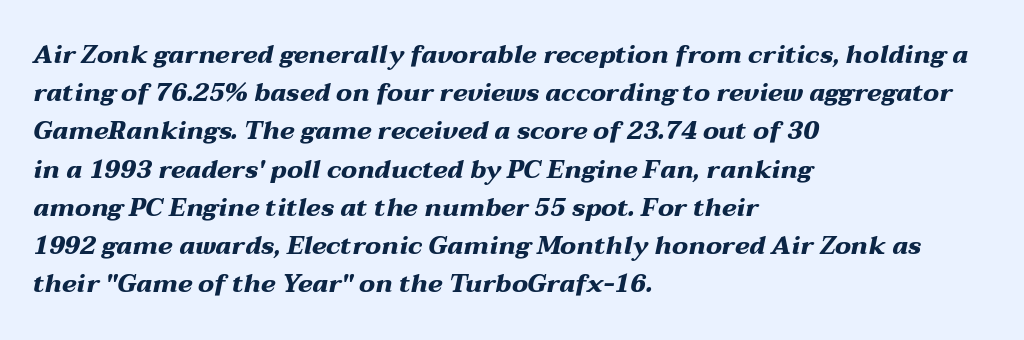
Rows of type keep a routine distance in the vertical direction. The strip under each line holds only bare page. Looking at the ascenders, they clearly lean. Caption: multi-line text, flush left, ragged right.
